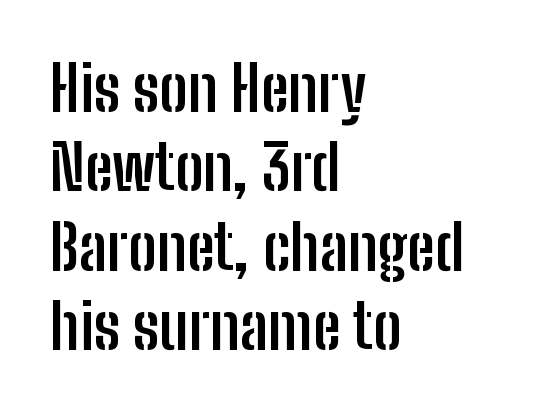
Q: Is the text bold? A: Yes.
Q: Is the text italic (slanted)? A: No, it is upright.
Q: Is the typeface a serif or a sans-serif typeface? A: Sans-serif.
Q: Is the text underlined? A: No.
Q: How is the paragraph aligned? A: Left-aligned.
Q: Is the spacing between letters normal or unusually wide? A: Normal.
Q: Is the spacing between lines tight, normal or loose? A: Normal.
Q: Width (condensed, normal, or wide)? A: Condensed.
Q: Stroke contrast? A: Low.
Q: x-height? A: Medium.
Q: Monospaced? A: No.
